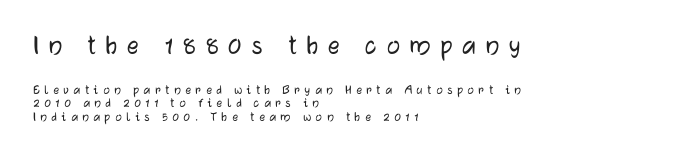
The image shows 29 px sans-serif type, upright; set left-aligned, tight line spacing (0.96x), unusually wide letter spacing (+0.34 em), not underlined; the first (top) block is 2.07x larger; low stroke contrast and a medium x-height.
